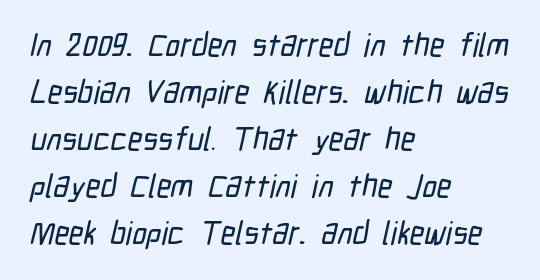
The image shows 32 px condensed sans-serif type; set left-aligned, normal line spacing (1.47x), normal letter spacing, not underlined; low stroke contrast and a medium x-height.
